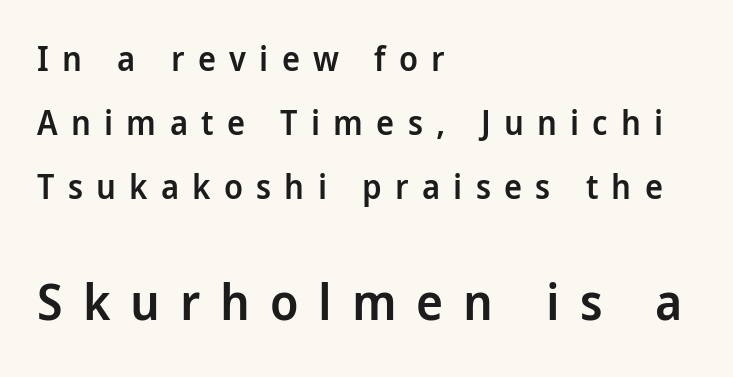
{"serif": "no", "italic": "no", "bold": "semi", "weight": "semibold", "width": "condensed", "stroke_contrast": "low", "x_height": "large", "monospaced": "no", "underline": "no", "align": "left", "line_spacing_ratio": 1.88, "letter_spacing": "wide", "letter_spacing_em": 0.39, "larger_block": "second", "size_ratio": 1.5, "glyph_px": 51}
